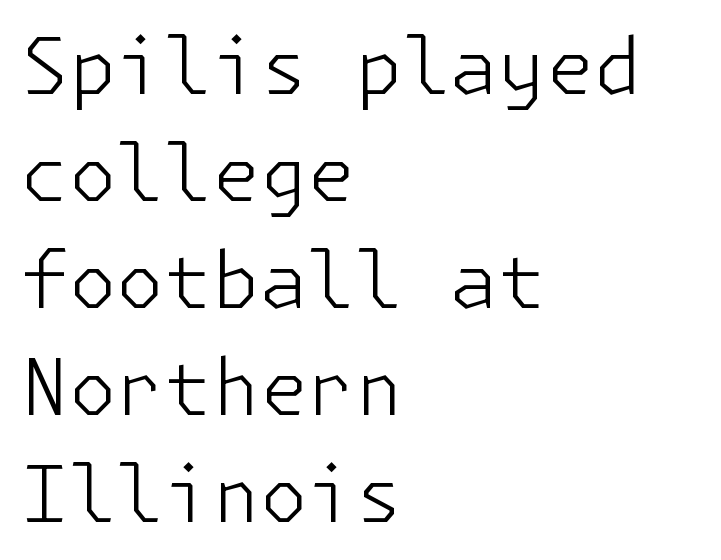
The image shows 77 px light sans-serif type, upright; set left-aligned, normal line spacing (1.39x), normal letter spacing, not underlined; low stroke contrast and a medium x-height.
